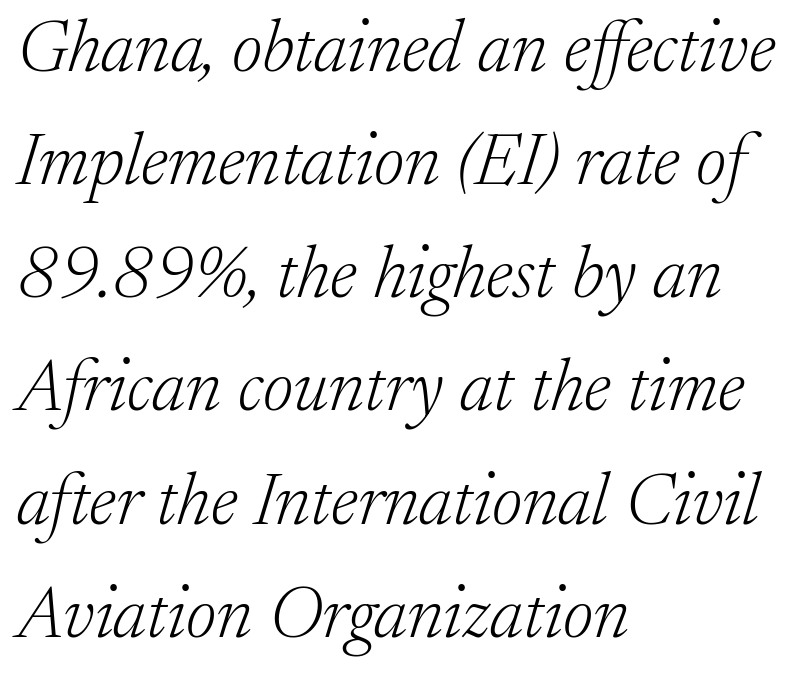
Q: Is the text bold? A: No.
Q: Is the text italic (slanted)? A: Yes, it leans right by about 17 degrees.
Q: Is the typeface a serif or a sans-serif typeface? A: Serif.
Q: Is the text underlined? A: No.
Q: How is the paragraph aligned? A: Left-aligned.
Q: Is the spacing between letters normal or unusually wide? A: Normal.
Q: Is the spacing between lines tight, normal or loose? A: Normal.
Q: Width (condensed, normal, or wide)? A: Normal.
Q: Stroke contrast? A: Low.
Q: x-height? A: Medium.
Q: Monospaced? A: No.
